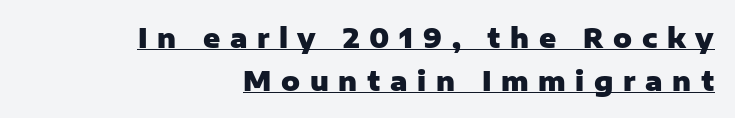
Q: Is the text bold? A: Yes.
Q: Is the text italic (slanted)? A: No, it is upright.
Q: Is the text underlined? A: Yes.
Q: How is the paragraph aligned? A: Right-aligned.
Q: Is the spacing between letters normal or unusually wide? A: Unusually wide.
Q: Is the spacing between lines tight, normal or loose? A: Normal.
